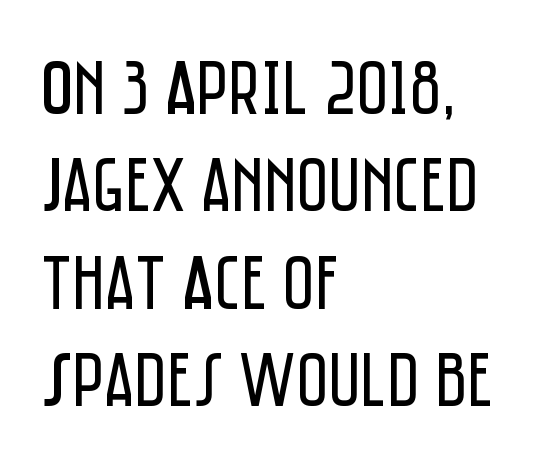
Visually the block forms a straight wall on the left and a jagged coastline on the right. The vertical gap from one line to the next is medium. The passage shown is not bold in any degree. Caption: standard tracking, unaltered.
